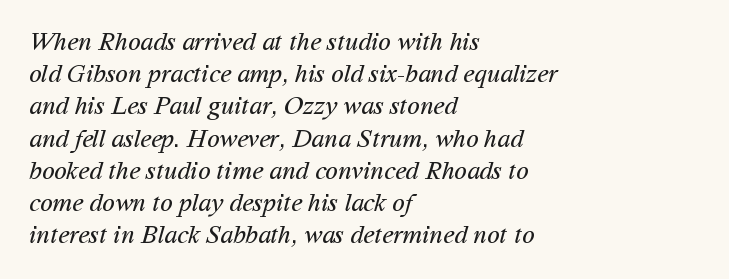
The image shows 26 px text type; set left-aligned, line spacing 1.24x, normal letter spacing, not underlined.
